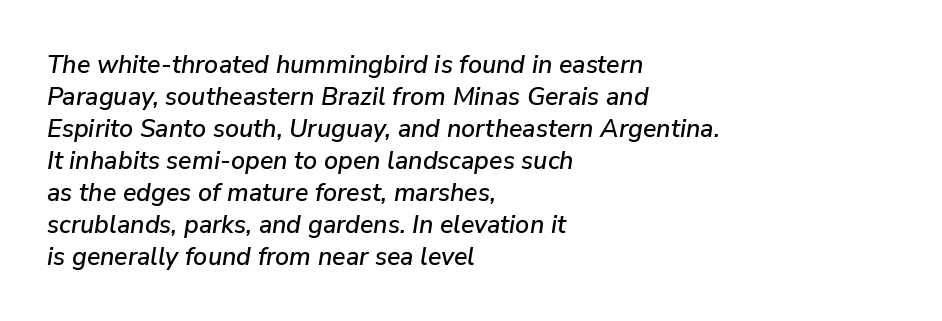
Compared with a centered layout, this one pins lines to the left instead. A typesetter would call this zero additional tracking. Just letters on the line, the space beneath them empty. Vertical spacing — default.
